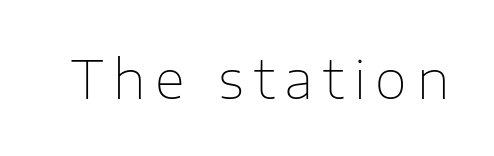
Q: Is the text bold? A: No.
Q: Is the text italic (slanted)? A: No, it is upright.
Q: Is the typeface a serif or a sans-serif typeface? A: Sans-serif.
Q: Is the text underlined? A: No.
Q: Width (condensed, normal, or wide)? A: Normal.
Q: Stroke contrast? A: Low.
Q: x-height? A: Medium.
Q: Monospaced? A: No.
